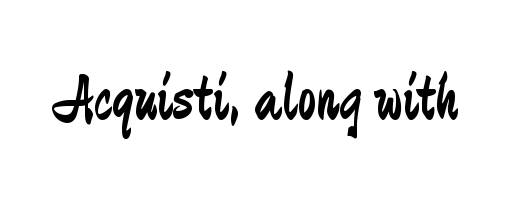
The type family on display is of the sans-serif kind. The type is set solid horizontally, with unmodified tracking. A typesetter would call this proportional, since set widths differ per character. Caption: face not bold, strokes unweighted. Decoration check: the copy has no underline.
